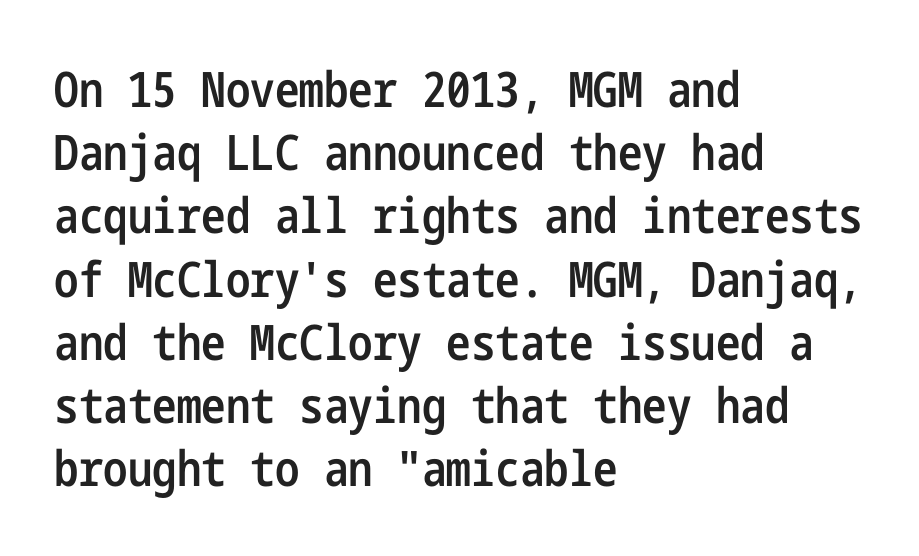
Stems and bowls a touch heavier than normal — semibold. Vertical spacing — default. The face used here is a sans, in the tradition of grotesques and geometrics. In CSS terms this would be text-align: left.
